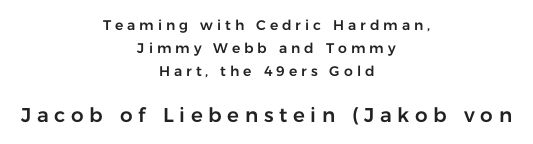
Q: Is the text italic (slanted)? A: No, it is upright.
Q: Is the text underlined? A: No.
Q: How is the paragraph aligned? A: Centered.
Q: Is the spacing between letters normal or unusually wide? A: Unusually wide.
Q: Is the spacing between lines tight, normal or loose? A: Normal.
Q: Which block of text is set in a larger size, the first (top) or the second (bottom)? A: The second (bottom) one.
